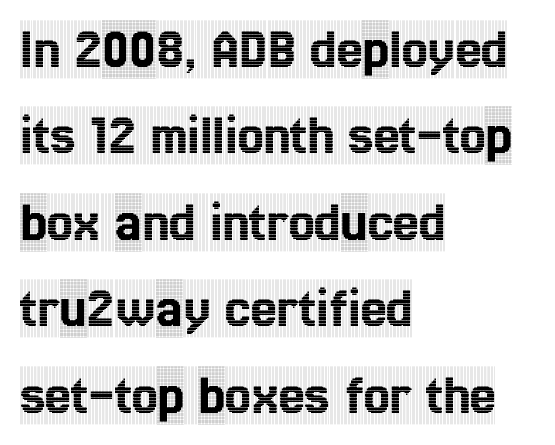
{"serif": "yes", "italic": "no", "width": "condensed", "x_height": "large", "monospaced": "no", "underline": "no", "align": "left", "line_spacing": "normal", "line_spacing_ratio": 1.49, "letter_spacing": "normal", "letter_spacing_em": 0.0, "glyph_px": 58}
